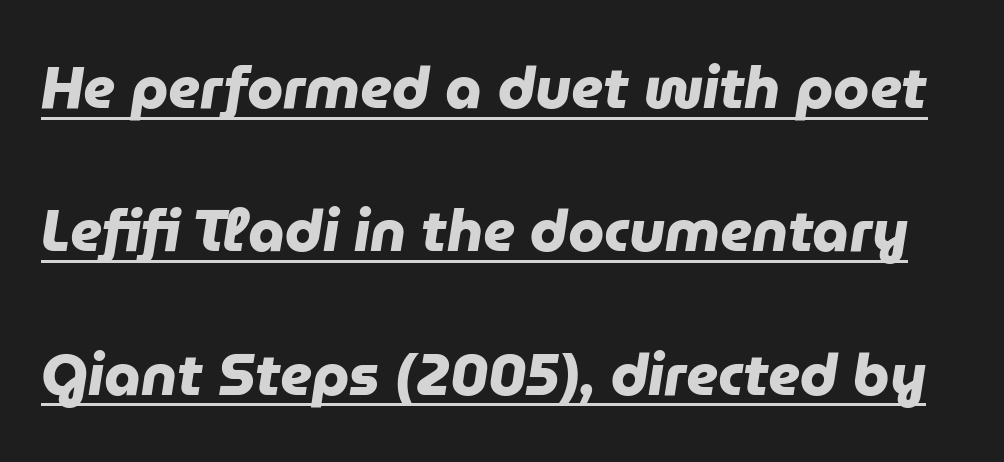
{"serif": "no", "bold": "yes", "weight": "heavy", "width": "normal", "stroke_contrast": "low", "x_height": "medium", "monospaced": "no", "underline": "yes", "line_spacing": "loose", "line_spacing_ratio": 2.47, "letter_spacing": "normal", "letter_spacing_em": 0.0, "glyph_px": 58}
